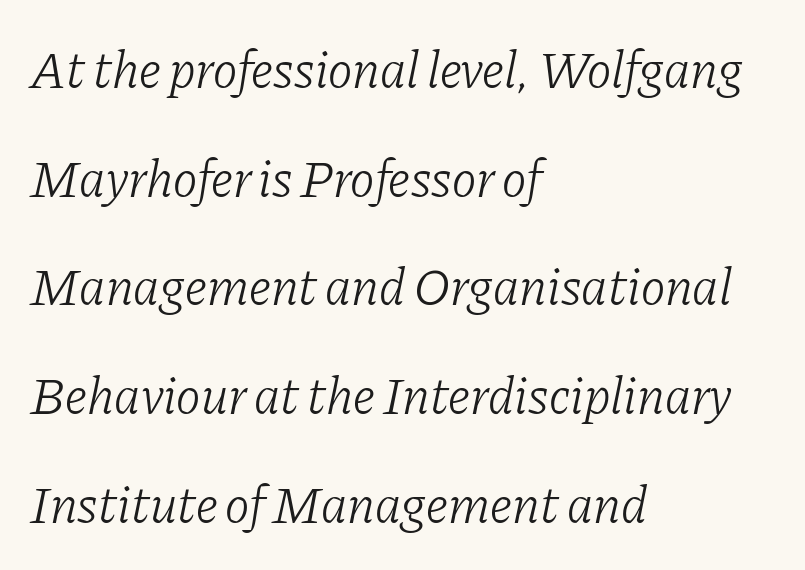
The image shows 52 px light serif type, italic (leaning right); set left-aligned, loose line spacing (2.09x), normal letter spacing, not underlined; low stroke contrast and a medium x-height.
